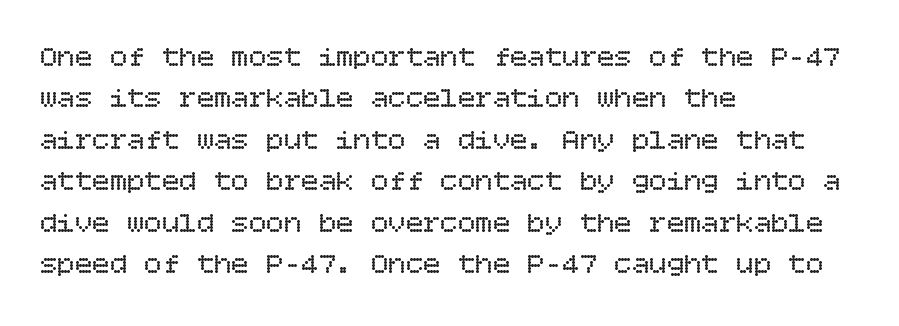
Q: Is the text bold? A: No.
Q: Is the text italic (slanted)? A: No, it is upright.
Q: Is the text underlined? A: No.
Q: How is the paragraph aligned? A: Left-aligned.
Q: Is the spacing between letters normal or unusually wide? A: Normal.
Q: Is the spacing between lines tight, normal or loose? A: Normal.
Q: Width (condensed, normal, or wide)? A: Normal.
Q: Stroke contrast? A: Low.
Q: x-height? A: Large.
